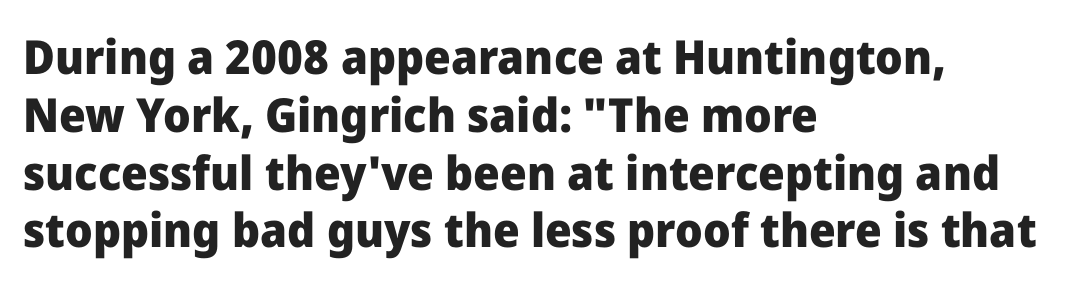
The image shows 47 px heavy sans-serif type, upright; set left-aligned, line spacing 1.23x, normal letter spacing, not underlined; low stroke contrast and a medium x-height.
